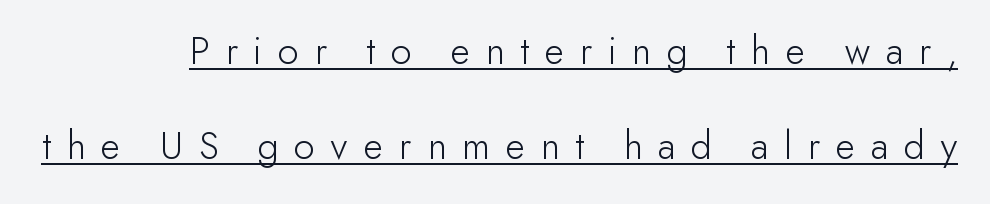
Q: Is the text bold? A: No.
Q: Is the text italic (slanted)? A: No, it is upright.
Q: Is the typeface a serif or a sans-serif typeface? A: Sans-serif.
Q: Is the text underlined? A: Yes.
Q: Is the spacing between letters normal or unusually wide? A: Unusually wide.
Q: Is the spacing between lines tight, normal or loose? A: Loose.
Q: Width (condensed, normal, or wide)? A: Normal.
Q: Stroke contrast? A: Low.
Q: x-height? A: Small.
Q: Monospaced? A: No.
